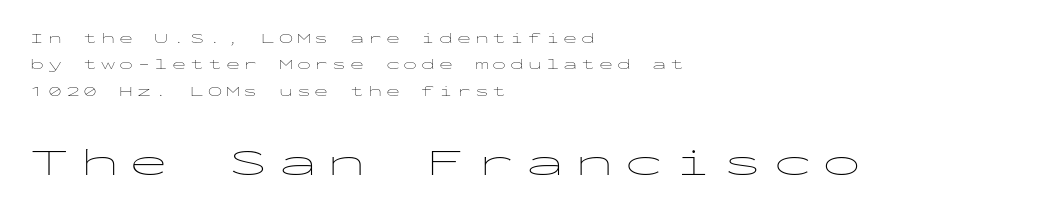
Q: Is the text bold? A: No.
Q: Is the text italic (slanted)? A: No, it is upright.
Q: Is the typeface a serif or a sans-serif typeface? A: Sans-serif.
Q: Is the text underlined? A: No.
Q: How is the paragraph aligned? A: Left-aligned.
Q: Is the spacing between letters normal or unusually wide? A: Unusually wide.
Q: Which block of text is set in a larger size, the first (top) or the second (bottom)? A: The second (bottom) one.
Q: Width (condensed, normal, or wide)? A: Wide.
Q: Stroke contrast? A: Low.
Q: x-height? A: Medium.
Q: Monospaced? A: Yes.
